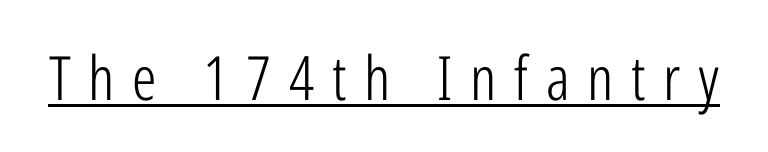
The image shows 61 px light, condensed sans-serif type, upright; set unusually wide letter spacing (+0.29 em), underlined; low stroke contrast and a medium x-height.
